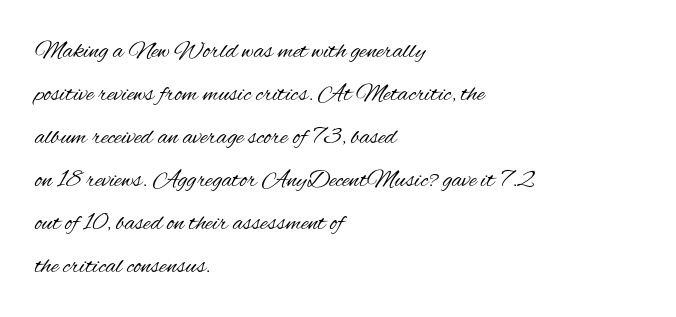
Q: Is the text bold? A: No.
Q: Is the text italic (slanted)? A: Yes.
Q: Is the text underlined? A: No.
Q: How is the paragraph aligned? A: Left-aligned.
Q: Is the spacing between letters normal or unusually wide? A: Normal.
